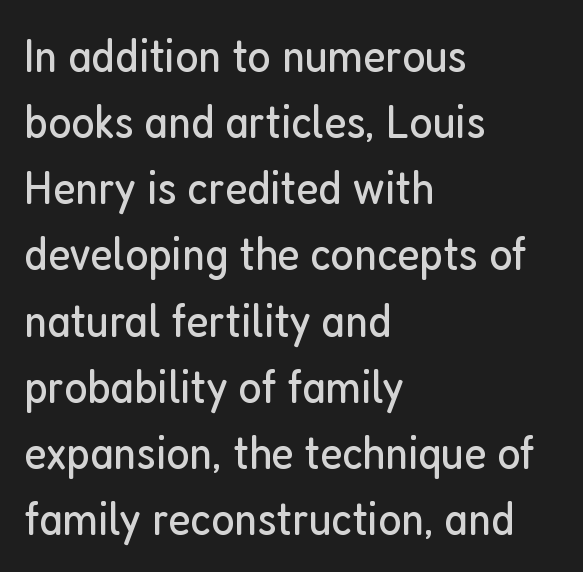
The image shows 49 px regular-weight, condensed sans-serif type, upright; set left-aligned, normal line spacing (1.35x), normal letter spacing, not underlined; low stroke contrast and a medium x-height.
